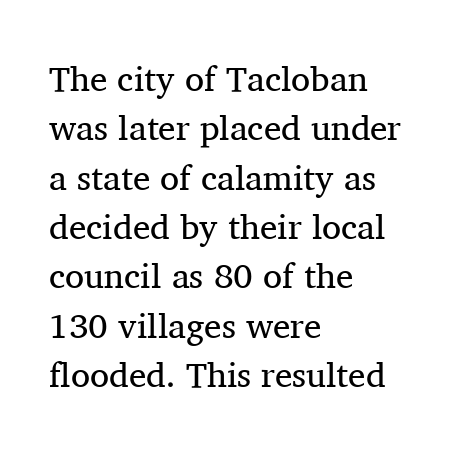
The image shows 35 px regular-weight serif type, upright; set left-aligned, normal line spacing (1.41x), normal letter spacing, not underlined; medium stroke contrast and a medium x-height.
